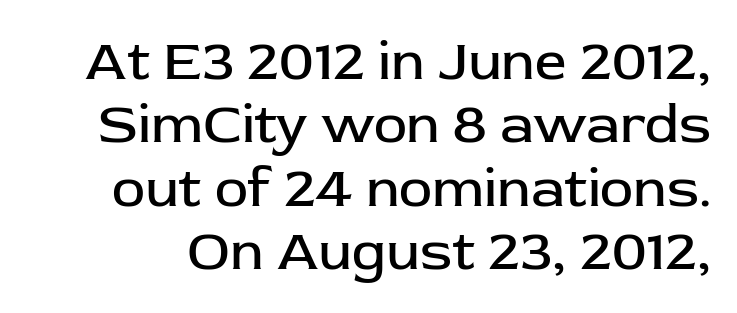
Is the letter spacing exaggerated? No — it looks like the ordinary default. Vertically, the passage feels compressed, each row crowding the next. Compared with a typical body face, this is equally light or lighter still. These lines were composed using upright roman letters. Just letters on the line, the space beneath them empty. This sample uses a sans-serif face.
